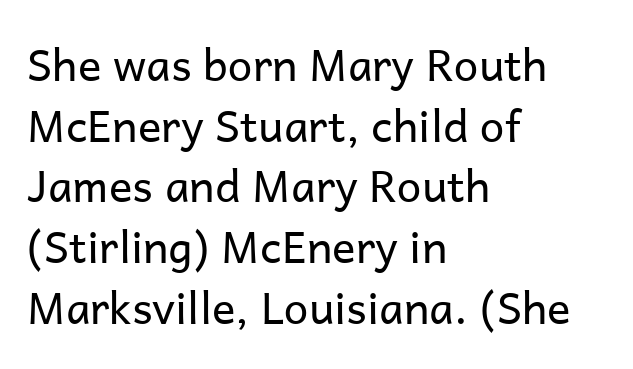
Q: Is the text bold? A: No.
Q: Is the text italic (slanted)? A: No, it is upright.
Q: Is the typeface a serif or a sans-serif typeface? A: Sans-serif.
Q: Is the text underlined? A: No.
Q: How is the paragraph aligned? A: Left-aligned.
Q: Is the spacing between letters normal or unusually wide? A: Normal.
Q: Is the spacing between lines tight, normal or loose? A: Normal.
Q: Width (condensed, normal, or wide)? A: Normal.
Q: Stroke contrast? A: Low.
Q: x-height? A: Medium.
Q: Monospaced? A: No.
